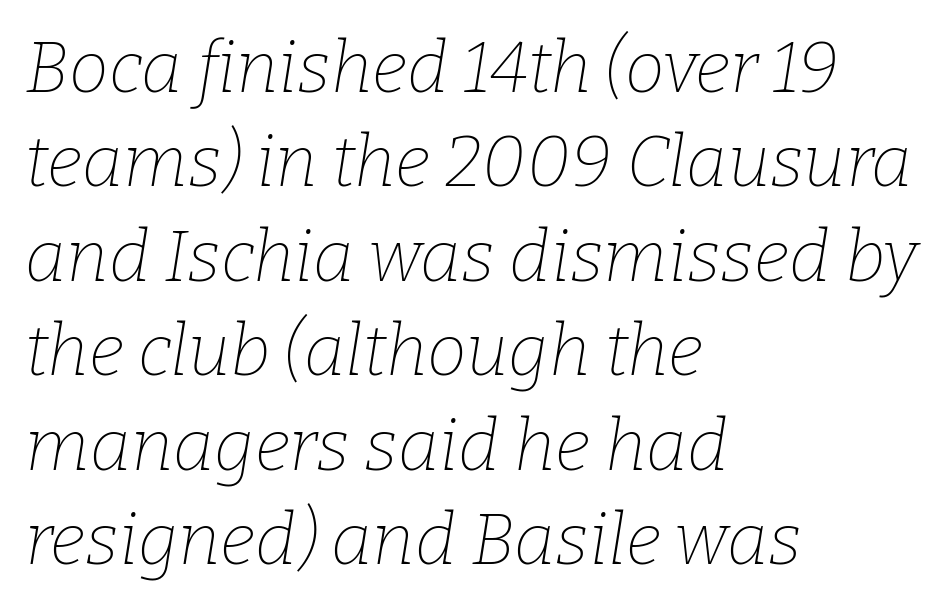
Spacing verdict: proportional, widths tailored to each character. The lines in this sample share a left origin and differ only in where they stop. Plain, unruled lines of type. Serifs: yes, visible at the terminals of the letterforms. Here the glyphs are tracked normally, forming tight word shapes.
